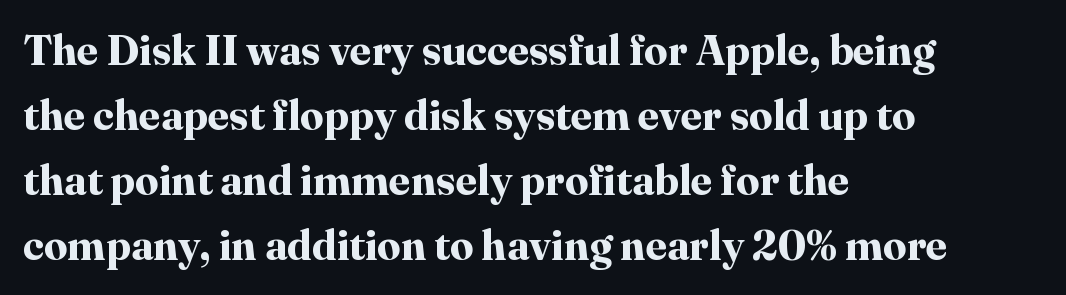
The image shows 42 px bold serif type, upright; set left-aligned, normal line spacing (1.55x), normal letter spacing, not underlined; high stroke contrast and a medium x-height.
